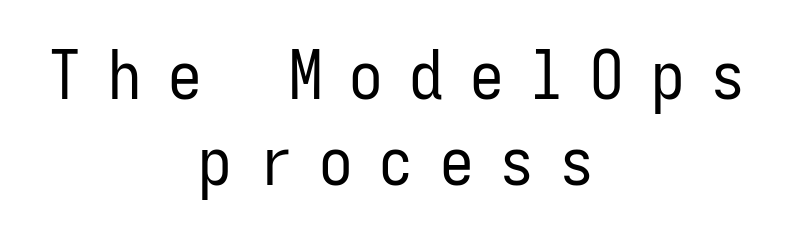
Q: Is the text bold? A: No.
Q: Is the text italic (slanted)? A: No, it is upright.
Q: Is the typeface a serif or a sans-serif typeface? A: Sans-serif.
Q: Is the text underlined? A: No.
Q: How is the paragraph aligned? A: Centered.
Q: Is the spacing between letters normal or unusually wide? A: Unusually wide.
Q: Is the spacing between lines tight, normal or loose? A: Normal.
Q: Width (condensed, normal, or wide)? A: Condensed.
Q: Stroke contrast? A: Low.
Q: x-height? A: Medium.
Q: Monospaced? A: Yes.
